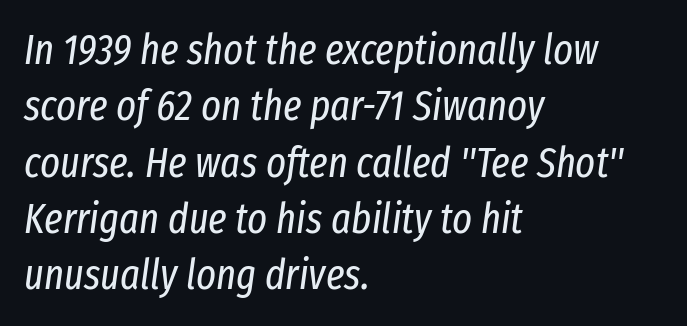
Is there much room between lines? A standard amount, neither cramped nor airy. The whole block is typeset with a tilt. This sample is left-justified, so line endings fall wherever the words run out. A typesetter would call this proportional, since set widths differ per character. Caption: standard tracking, unaltered. A bare baseline throughout the passage.
